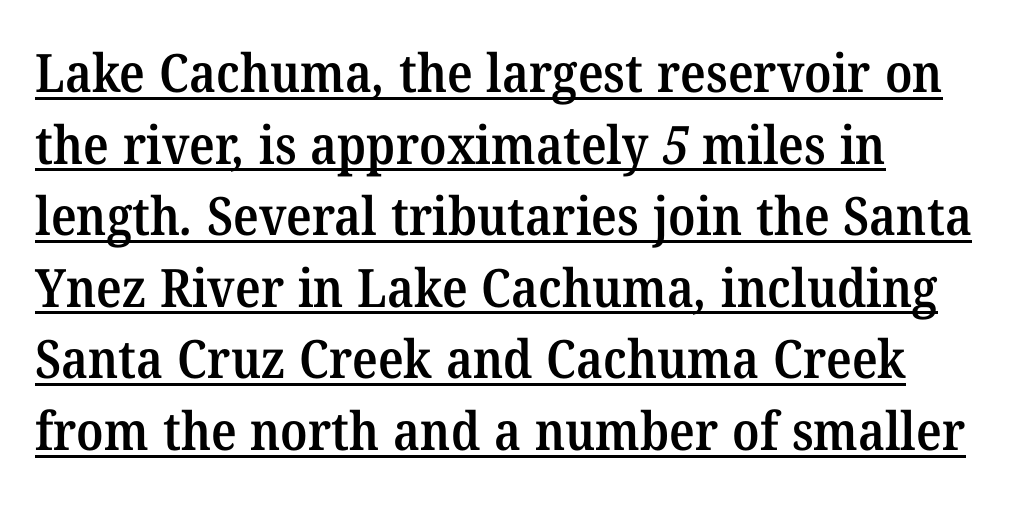
The rendered words wear a rule along their underside. Baseline-to-baseline distance is the conventional proportion of letter height. The compositor pushed each line to the left boundary. These lines are rendered in a variable-pitch font.
